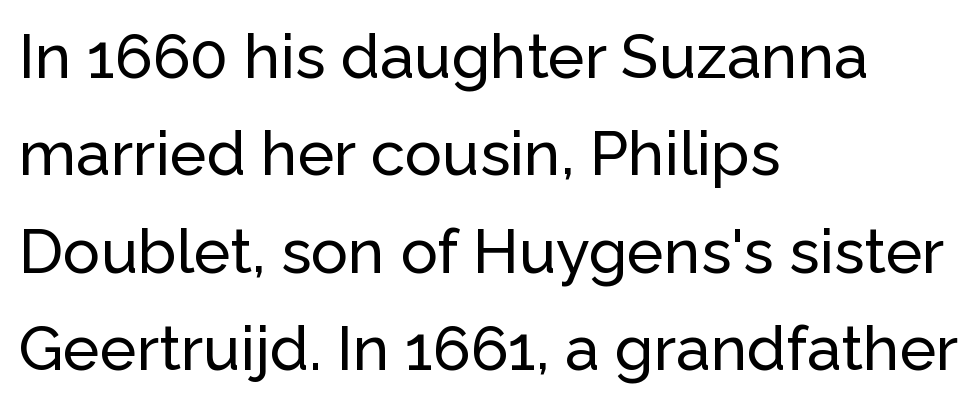
Q: Is the text italic (slanted)? A: No, it is upright.
Q: Is the typeface a serif or a sans-serif typeface? A: Sans-serif.
Q: Is the text underlined? A: No.
Q: How is the paragraph aligned? A: Left-aligned.
Q: Is the spacing between letters normal or unusually wide? A: Normal.
Q: Is the spacing between lines tight, normal or loose? A: Normal.
Q: Width (condensed, normal, or wide)? A: Normal.
Q: Stroke contrast? A: Low.
Q: x-height? A: Medium.
Q: Monospaced? A: No.
